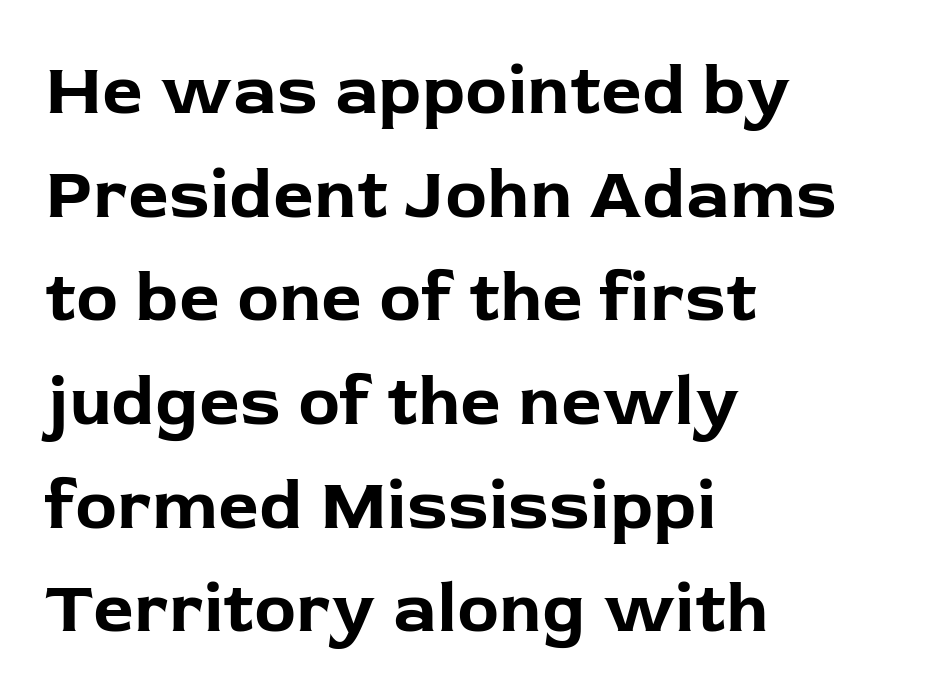
{"serif": "no", "italic": "no", "bold": "yes", "weight": "bold", "width": "normal", "stroke_contrast": "low", "x_height": "medium", "monospaced": "no", "underline": "no", "align": "left", "line_spacing": "normal", "line_spacing_ratio": 1.46, "letter_spacing": "normal", "letter_spacing_em": 0.0, "glyph_px": 71}
